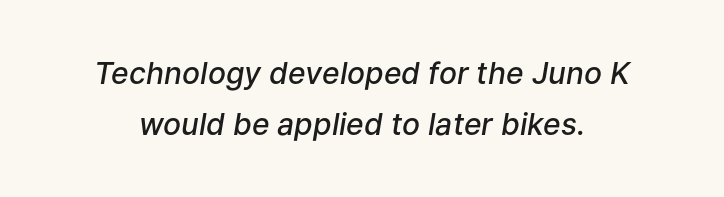
{"italic": "yes", "lean": "right", "slant_degrees": 9, "bold": "semi", "weight": "semibold", "width": "normal", "stroke_contrast": "low", "x_height": "medium", "monospaced": "no", "underline": "no", "line_spacing": "normal", "line_spacing_ratio": 1.69, "letter_spacing": "normal", "letter_spacing_em": 0.0, "glyph_px": 30}
